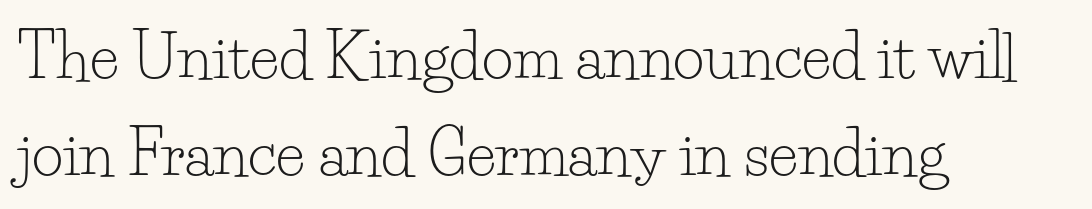
If you drew a ruler down the left edge, every line would touch it. You could not count columns in this text — the font is proportionally spaced. The baseline area is clear. The gaps between neighbouring characters are ordinary and unremarkable. What's the leading like? Ordinary, nothing unusual.
